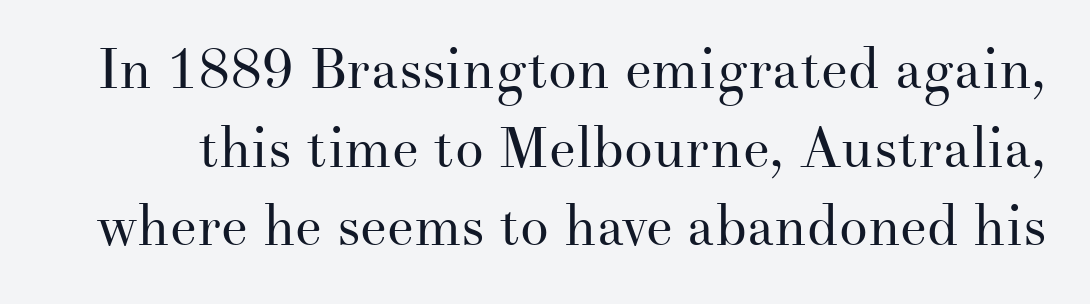
The specimen omits any rule beneath the text block's lines. The strokes carry an ordinary text weight at most. Leading: standard. In terms of letterspacing, this is plain default setting. Typographically, this falls in the serif category. Does the lettering tilt? It doesn't — this is upright.
